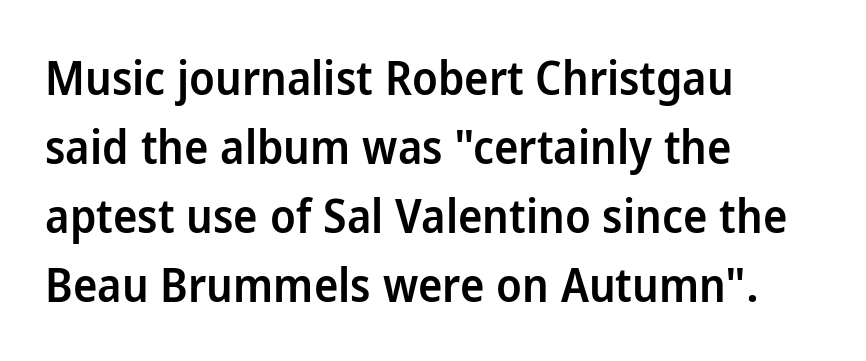
Q: Is the text bold? A: Semi-bold.
Q: Is the text italic (slanted)? A: No, it is upright.
Q: Is the typeface a serif or a sans-serif typeface? A: Sans-serif.
Q: Is the text underlined? A: No.
Q: How is the paragraph aligned? A: Left-aligned.
Q: Is the spacing between letters normal or unusually wide? A: Normal.
Q: Is the spacing between lines tight, normal or loose? A: Normal.
Q: Width (condensed, normal, or wide)? A: Normal.
Q: Stroke contrast? A: Low.
Q: x-height? A: Medium.
Q: Monospaced? A: No.
